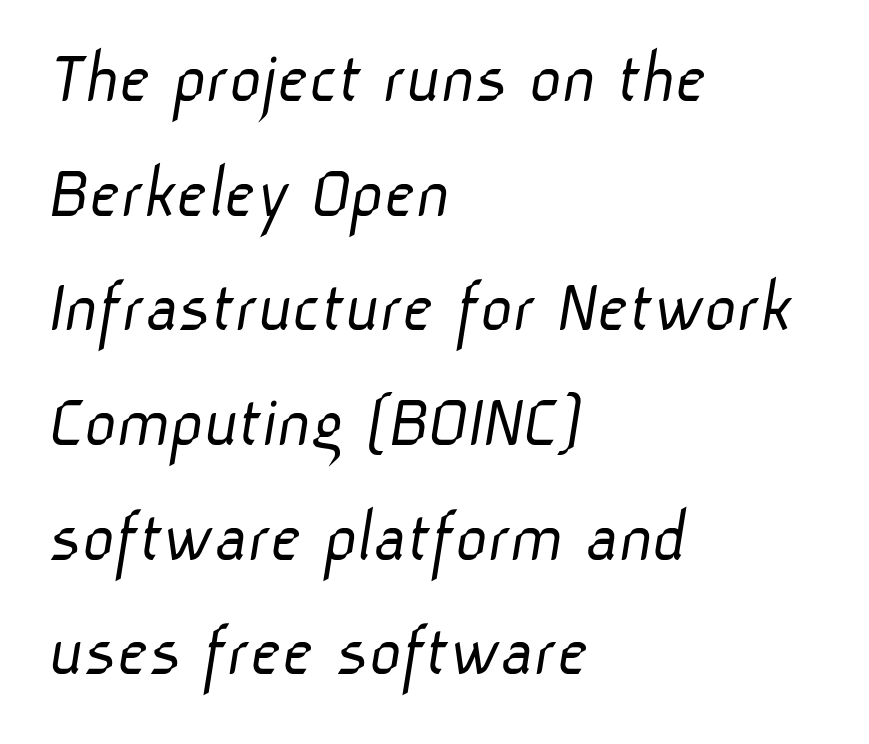
Q: Is the text bold? A: No.
Q: Is the typeface a serif or a sans-serif typeface? A: Sans-serif.
Q: Is the text underlined? A: No.
Q: How is the paragraph aligned? A: Left-aligned.
Q: Is the spacing between letters normal or unusually wide? A: Normal.
Q: Is the spacing between lines tight, normal or loose? A: Normal.
Q: Width (condensed, normal, or wide)? A: Normal.
Q: Stroke contrast? A: Low.
Q: x-height? A: Medium.
Q: Monospaced? A: No.
